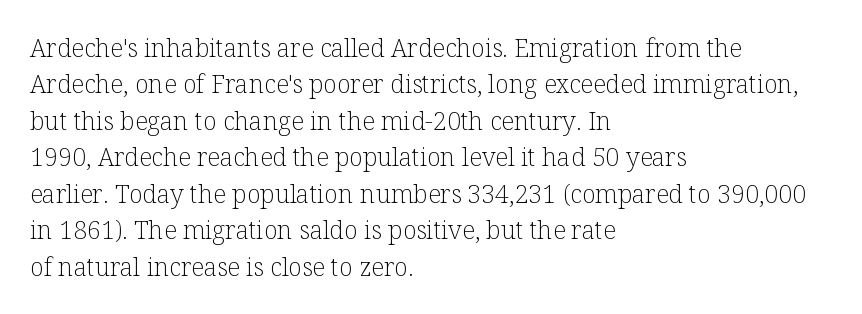
In terms of posture, this sample is upright. The passage shown has conventional tracking throughout. The zone under the glyphs is completely vacant. The lines are quadded left. These glyphs show unthickened strokes, regular width or finer. Rows of type keep a routine distance in the vertical direction.
